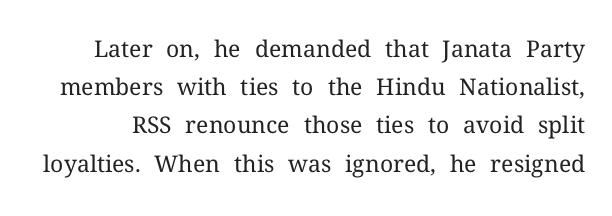
{"italic": "no", "bold": "no", "underline": "no", "line_spacing": "normal", "line_spacing_ratio": 1.66, "letter_spacing": "normal", "letter_spacing_em": 0.0, "glyph_px": 23}
